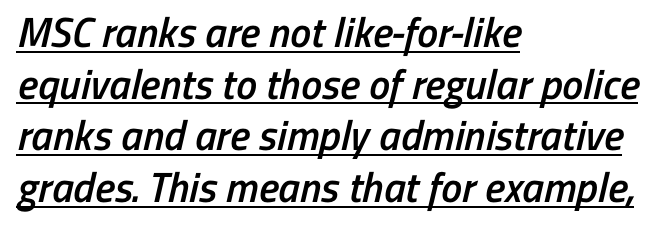
The passage shown is underscored from start to finish. These lines carry some extra weight — a demibold, not a full bold. In terms of letterform style, serifs are entirely absent. This rendering leaves character spacing at its baseline value. Looks like regular typesetting: each glyph gets only the width it needs. One-word summary of the alignment: left.
